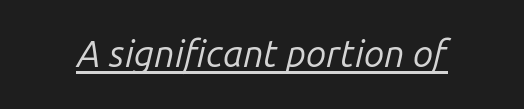
The image shows 37 px regular-weight type, italic (leaning right); set normal letter spacing, underlined; low stroke contrast and a medium x-height.
